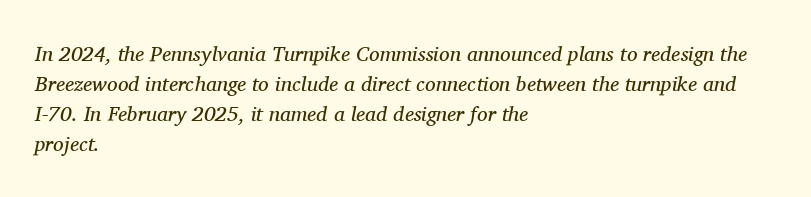
Baseline-to-baseline distance is the conventional proportion of letter height. Would a proofreader flag this as italicized? Yes. Spacing between characters is what you'd get straight out of the box. These lines stack with their left ends in a neat column. Decoration check: the copy has no underline.
